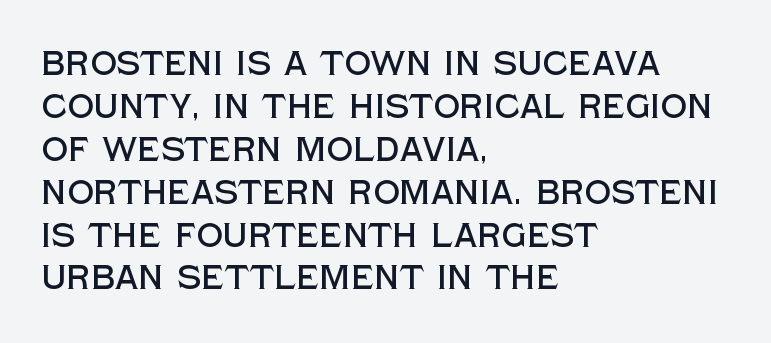
The leading is moderate, giving the passage an even texture. There is no visible air inserted between adjacent glyphs. Where is the straight margin? On the left. Type without underlining.
